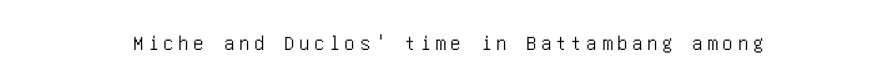
Q: Is the text italic (slanted)? A: No, it is upright.
Q: Is the text underlined? A: No.
Q: Is the spacing between letters normal or unusually wide? A: Unusually wide.
